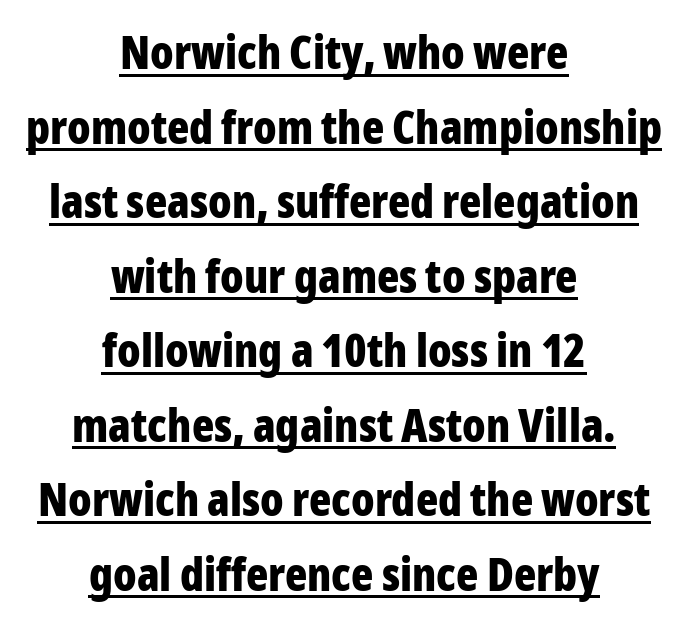
{"serif": "no", "italic": "no", "bold": "yes", "weight": "bold", "width": "condensed", "stroke_contrast": "low", "x_height": "medium", "monospaced": "no", "underline": "yes", "align": "center", "line_spacing": "normal", "line_spacing_ratio": 1.62, "letter_spacing": "normal", "letter_spacing_em": 0.0, "glyph_px": 46}
